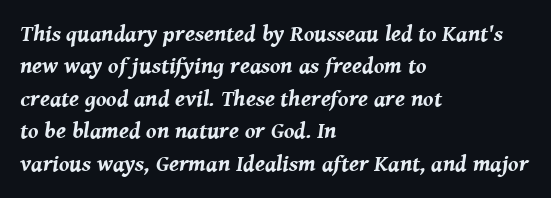
{"italic": "yes", "lean": "right", "slant_degrees": 8, "bold": "yes", "underline": "no", "align": "left", "line_spacing": "normal", "line_spacing_ratio": 1.41, "letter_spacing": "normal", "letter_spacing_em": 0.0, "glyph_px": 23}
